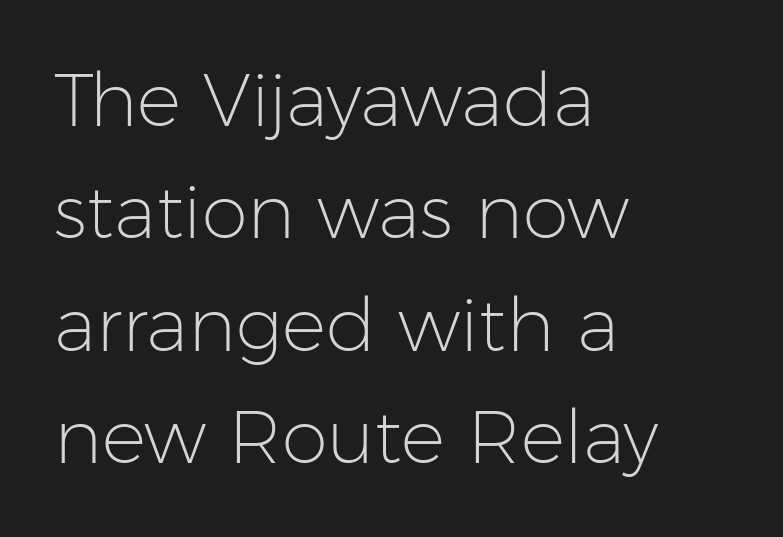
Q: Is the text bold? A: No.
Q: Is the text italic (slanted)? A: No, it is upright.
Q: Is the typeface a serif or a sans-serif typeface? A: Sans-serif.
Q: Is the text underlined? A: No.
Q: How is the paragraph aligned? A: Left-aligned.
Q: Is the spacing between letters normal or unusually wide? A: Normal.
Q: Is the spacing between lines tight, normal or loose? A: Normal.
Q: Width (condensed, normal, or wide)? A: Normal.
Q: Stroke contrast? A: Low.
Q: x-height? A: Medium.
Q: Monospaced? A: No.
